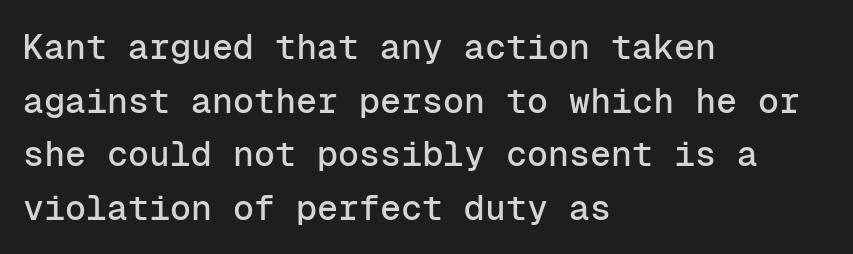
The image shows 35 px sans-serif type, upright, monospaced; set left-aligned, normal line spacing (1.53x), normal letter spacing, not underlined; low stroke contrast and a medium x-height.
